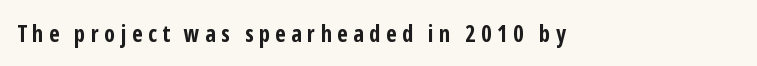
The image shows 23 px bold type, upright; set unusually wide letter spacing (+0.24 em), not underlined.
